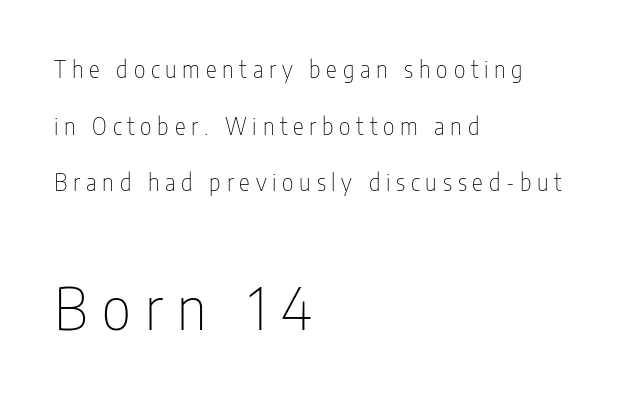
The image shows 58 px thin, condensed sans-serif type, upright; set left-aligned, loose line spacing (2.46x), unusually wide letter spacing (+0.25 em), not underlined; the second (bottom) block is 2.52x larger; low stroke contrast and a medium x-height.
